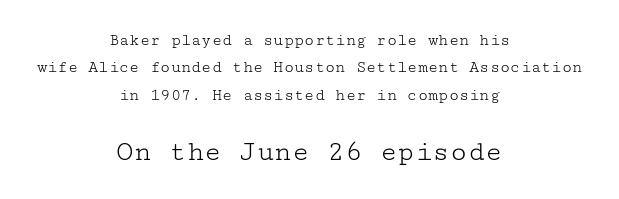
In this sample the second text group is rendered at the bigger scale. Regular leading. Any mark beneath the type? The region is blank. This sample uses plain, unmodified letter spacing.
